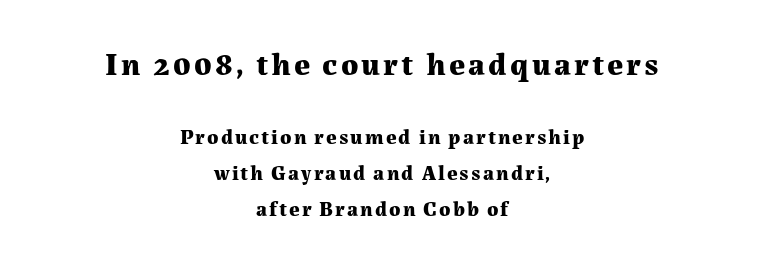
{"serif": "yes", "italic": "no", "bold": "yes", "weight": "bold", "width": "normal", "stroke_contrast": "medium", "x_height": "medium", "monospaced": "no", "underline": "no", "align": "center", "line_spacing_ratio": 1.72, "larger_block": "first", "size_ratio": 1.52, "glyph_px": 32}
